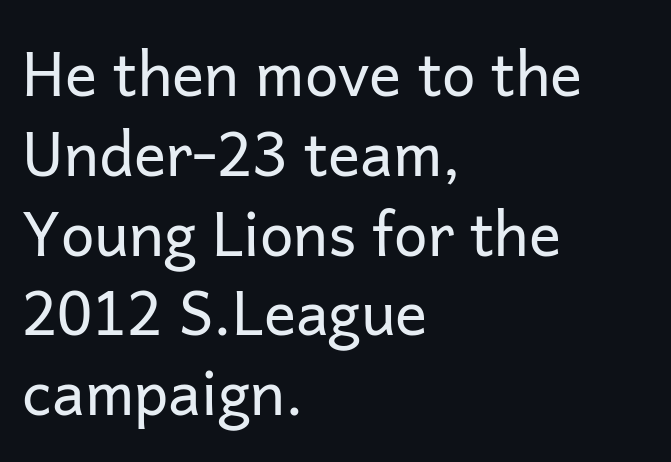
Look at the tracking — it's just the regular setting, nothing added. No extra ink here — the face is not bold. The axis of the letterforms is exactly vertical. The strip under each line holds only bare page. Line beginnings align vertically; line endings do not. Looks like regular typesetting: each glyph gets only the width it needs.
